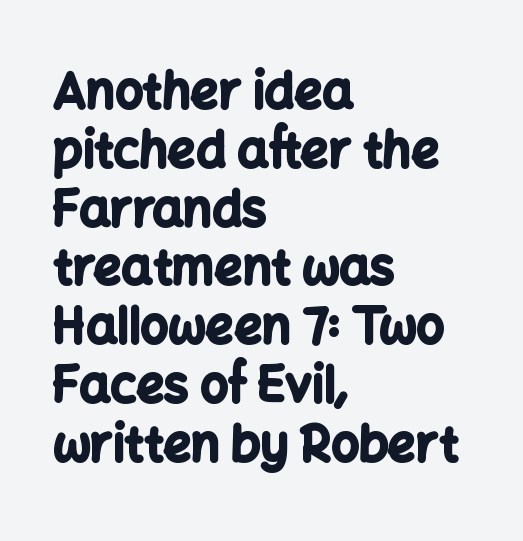
{"serif": "no", "italic": "no", "bold": "yes", "weight": "bold", "width": "normal", "stroke_contrast": "low", "x_height": "medium", "monospaced": "no", "underline": "no", "align": "left", "line_spacing_ratio": 1.2, "letter_spacing": "normal", "letter_spacing_em": 0.0, "glyph_px": 49}
